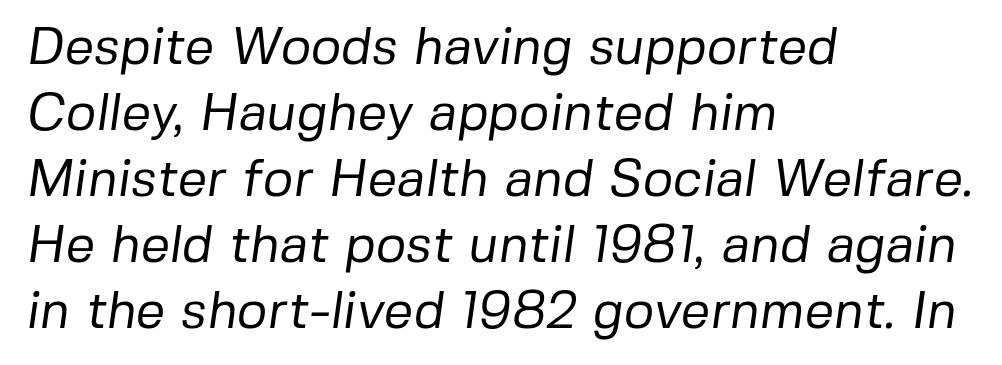
{"serif": "no", "bold": "no", "weight": "regular", "width": "normal", "stroke_contrast": "low", "x_height": "medium", "monospaced": "no", "underline": "no", "align": "left", "line_spacing": "normal", "line_spacing_ratio": 1.27, "letter_spacing": "normal", "letter_spacing_em": 0.0, "glyph_px": 52}
